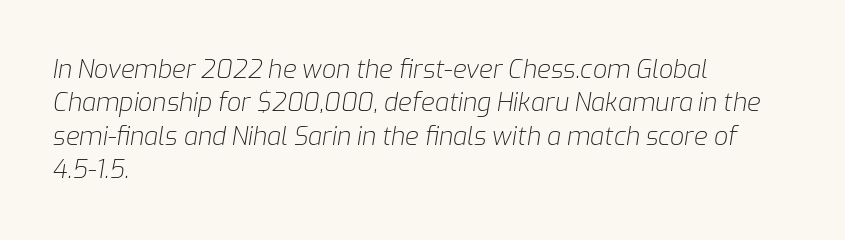
The image shows 25 px text type, italic (leaning right); set left-aligned, normal line spacing (1.34x), normal letter spacing, not underlined.
